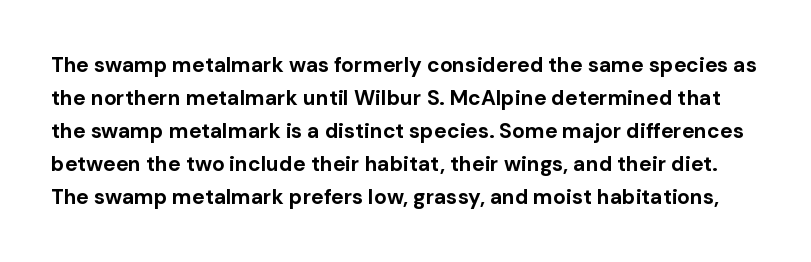
The image shows 21 px bold type, upright; set normal line spacing (1.57x), normal letter spacing, not underlined.
